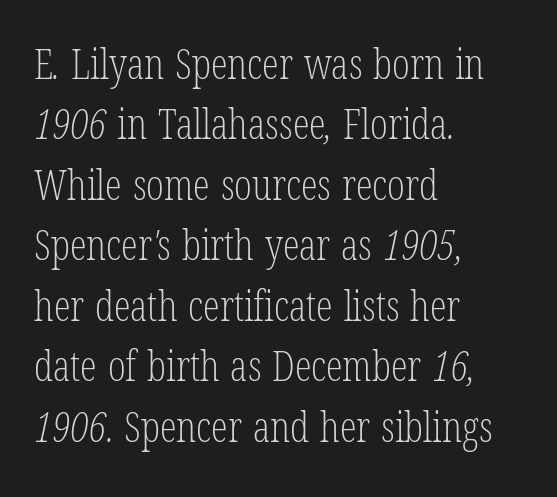
{"serif": "yes", "bold": "no", "weight": "light", "width": "condensed", "stroke_contrast": "low", "x_height": "medium", "monospaced": "no", "underline": "no", "align": "left", "line_spacing": "normal", "line_spacing_ratio": 1.44, "letter_spacing": "normal", "letter_spacing_em": 0.0, "glyph_px": 42}
